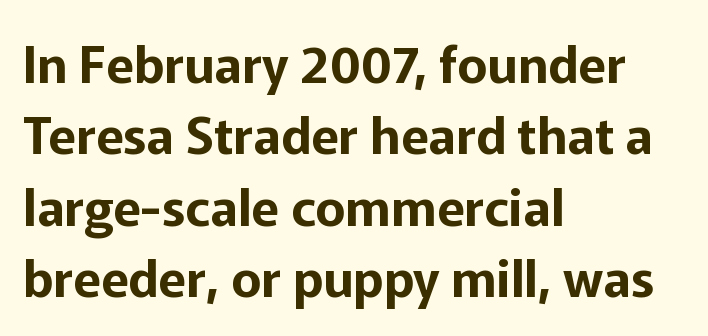
{"serif": "no", "italic": "no", "width": "normal", "stroke_contrast": "low", "x_height": "medium", "monospaced": "no", "underline": "no", "align": "left", "line_spacing": "normal", "line_spacing_ratio": 1.4, "letter_spacing": "normal", "letter_spacing_em": 0.0, "glyph_px": 51}
